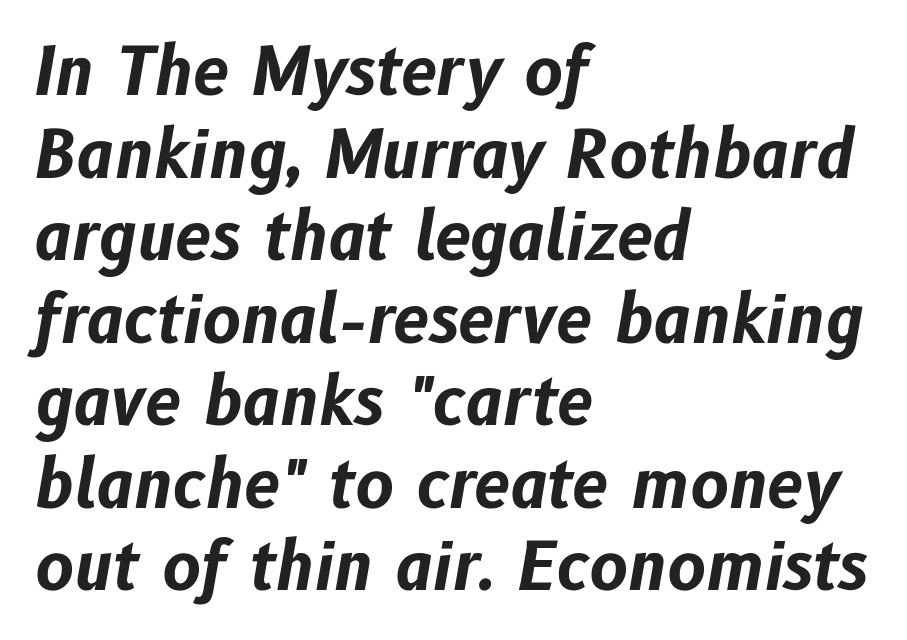
Q: Is the text bold? A: Yes.
Q: Is the text italic (slanted)? A: Yes, it leans right by about 10 degrees.
Q: Is the text underlined? A: No.
Q: How is the paragraph aligned? A: Left-aligned.
Q: Is the spacing between letters normal or unusually wide? A: Normal.
Q: Is the spacing between lines tight, normal or loose? A: Normal.
Q: Width (condensed, normal, or wide)? A: Normal.
Q: Stroke contrast? A: Low.
Q: x-height? A: Medium.
Q: Monospaced? A: No.
